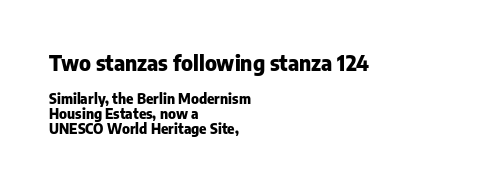
{"italic": "no", "bold": "yes", "underline": "no", "align": "left", "line_spacing": "tight", "line_spacing_ratio": 1.09, "letter_spacing": "normal", "letter_spacing_em": 0.0, "larger_block": "first", "size_ratio": 1.5, "glyph_px": 21}
